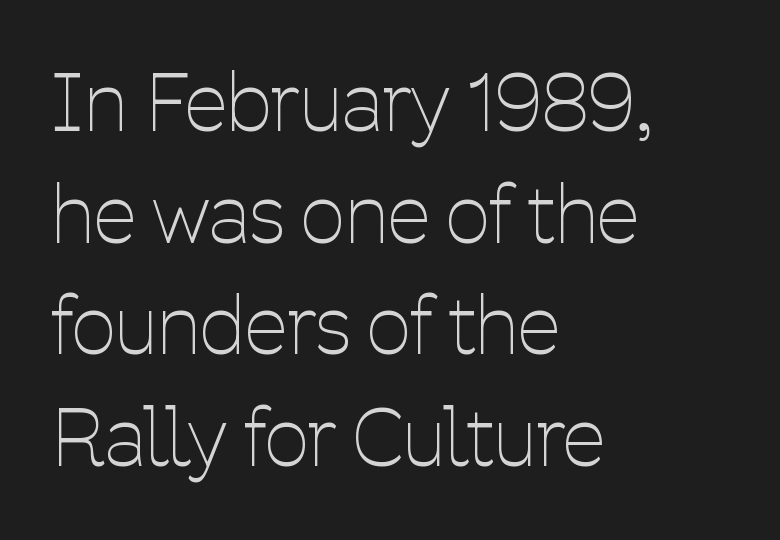
The image shows 78 px thin, condensed sans-serif type, upright; set left-aligned, normal line spacing (1.43x), normal letter spacing, not underlined; low stroke contrast and a medium x-height.
